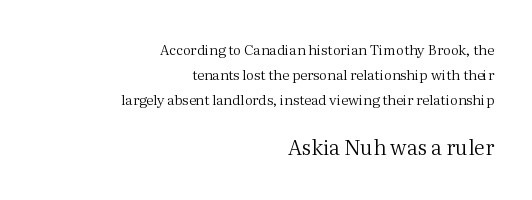
The image shows 21 px text type, upright; set right-aligned, line spacing 1.79x, normal letter spacing, not underlined; the second (bottom) block is 1.5x larger.
